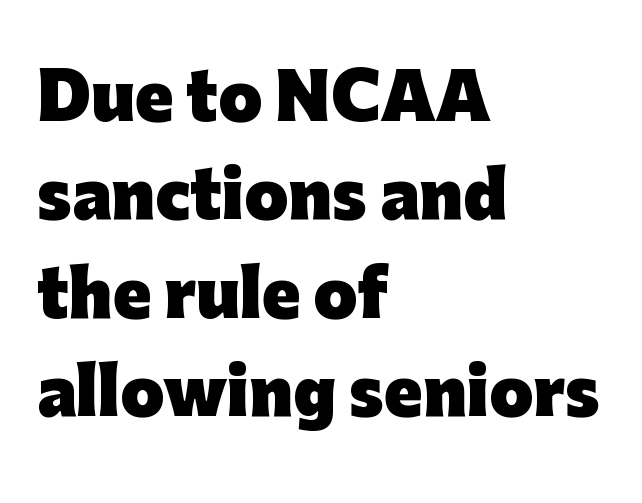
The glyphs are unaccompanied by any horizontal stroke below them. Students, note that the glyphs here touch the page at normal intervals. The typesetting leans heavy: a genuine bold. If you drew a ruler down the left edge, every line would touch it. Reading down the column, the eye jumps a familiar distance to each next line.
